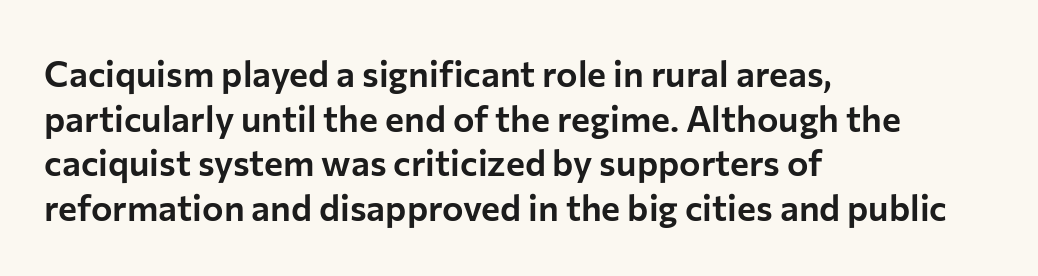
The image shows 36 px sans-serif type, upright; set left-aligned, line spacing 1.24x, normal letter spacing, not underlined; low stroke contrast and a medium x-height.
